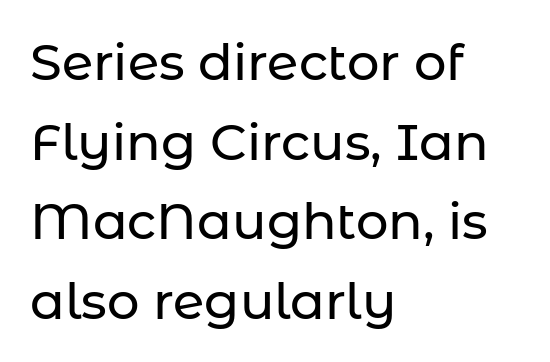
The image shows 51 px sans-serif type, upright; set left-aligned, normal line spacing (1.56x), normal letter spacing, not underlined; low stroke contrast and a medium x-height.
